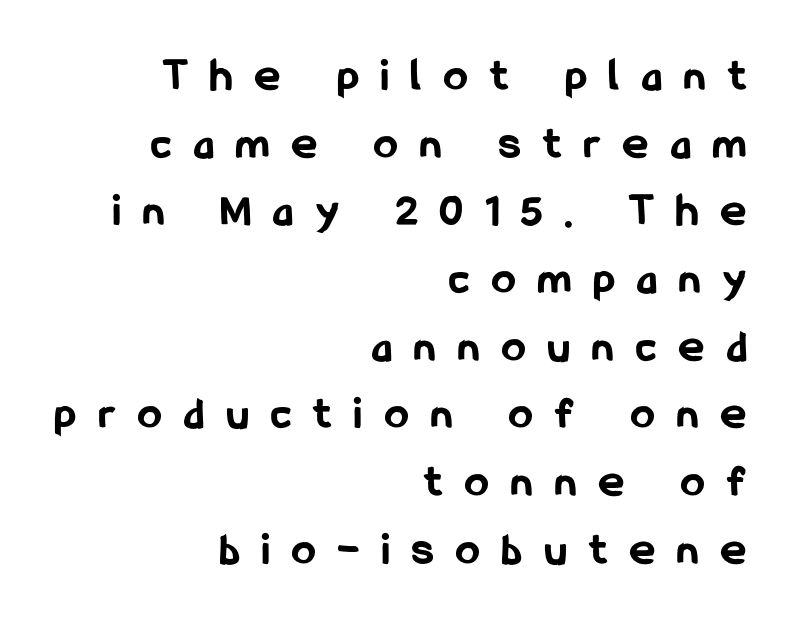
Short and long lines alike share a common ending point at right. Ascenders rise straight up at ninety degrees. The letters advance in unequal steps, a hallmark of proportional type. Summary of weight: heavy, a full bold. Lines of text with bare space underneath.
